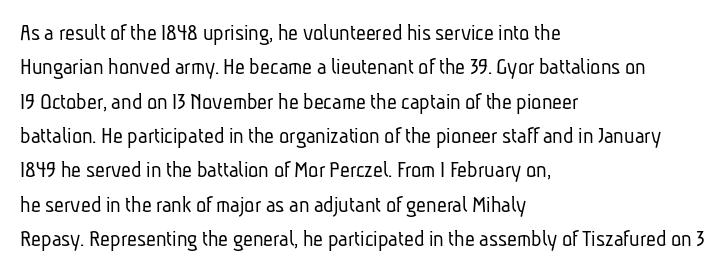
Q: Is the text bold? A: No.
Q: Is the text underlined? A: No.
Q: How is the paragraph aligned? A: Left-aligned.
Q: Is the spacing between letters normal or unusually wide? A: Normal.
Q: Is the spacing between lines tight, normal or loose? A: Normal.
